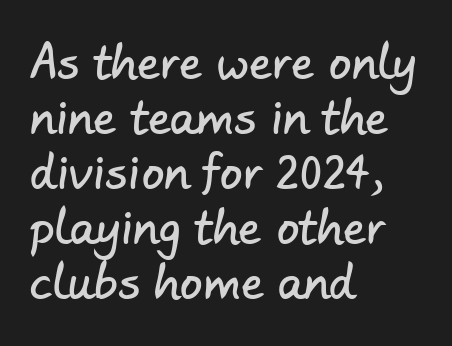
The image shows 45 px sans-serif type; set left-aligned, line spacing 1.22x, normal letter spacing, not underlined; low stroke contrast and a small x-height.
